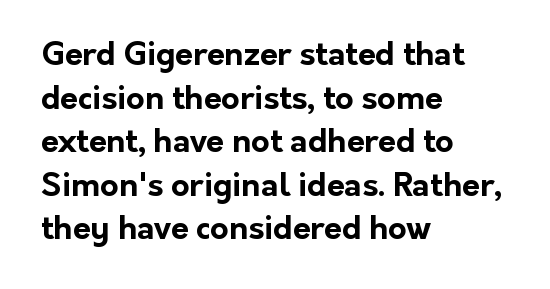
Q: Is the text bold? A: Yes.
Q: Is the text italic (slanted)? A: No, it is upright.
Q: Is the typeface a serif or a sans-serif typeface? A: Sans-serif.
Q: Is the text underlined? A: No.
Q: How is the paragraph aligned? A: Left-aligned.
Q: Is the spacing between letters normal or unusually wide? A: Normal.
Q: Is the spacing between lines tight, normal or loose? A: Normal.
Q: Width (condensed, normal, or wide)? A: Normal.
Q: Stroke contrast? A: Low.
Q: x-height? A: Medium.
Q: Monospaced? A: No.
